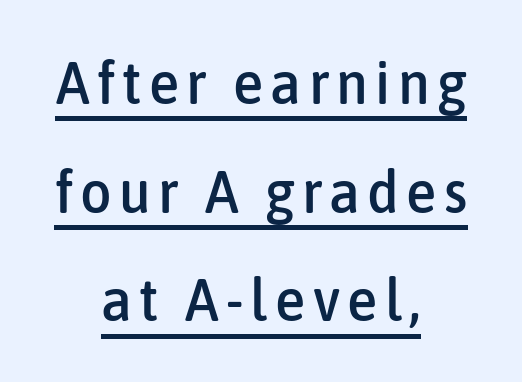
{"serif": "no", "italic": "no", "width": "condensed", "stroke_contrast": "low", "x_height": "medium", "monospaced": "no", "underline": "yes", "align": "center", "line_spacing_ratio": 1.78, "glyph_px": 61}
